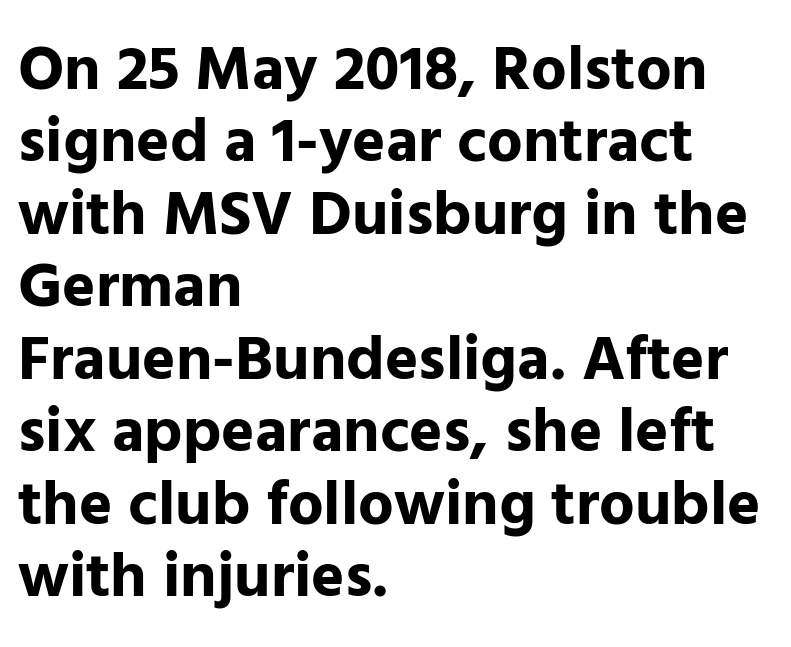
{"serif": "no", "italic": "no", "bold": "yes", "weight": "bold", "width": "normal", "stroke_contrast": "low", "x_height": "medium", "monospaced": "no", "underline": "no", "align": "left", "line_spacing": "tight", "line_spacing_ratio": 1.15, "letter_spacing": "normal", "letter_spacing_em": 0.0, "glyph_px": 63}
